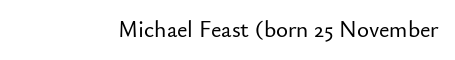
{"italic": "no", "underline": "no", "letter_spacing": "normal", "letter_spacing_em": 0.0, "glyph_px": 23}
